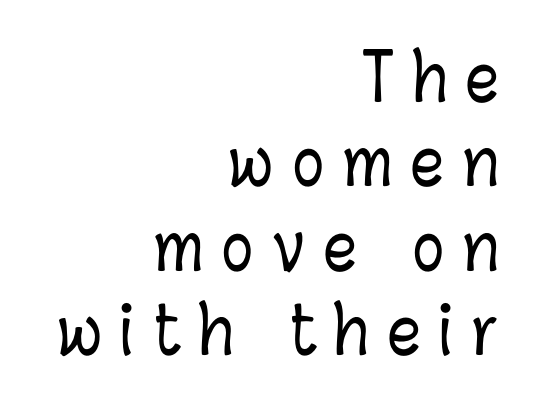
Q: Is the text italic (slanted)? A: No, it is upright.
Q: Is the text underlined? A: No.
Q: How is the paragraph aligned? A: Right-aligned.
Q: Is the spacing between letters normal or unusually wide? A: Unusually wide.
Q: Is the spacing between lines tight, normal or loose? A: Normal.
Q: Width (condensed, normal, or wide)? A: Condensed.
Q: Stroke contrast? A: Low.
Q: x-height? A: Medium.
Q: Monospaced? A: No.
